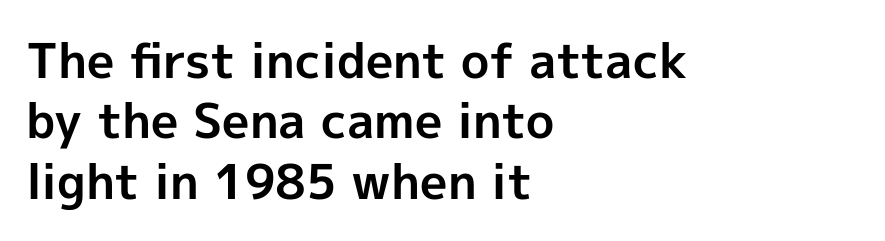
The face used here has the dense, thick strokes of a bold. The rag falls on the right side of this text block. The lines sit at an ordinary, default distance from one another. Is this a fixed-width face? No — the glyphs have proportional, varying widths. The tracking reads as untouched default to a designer's eye.
